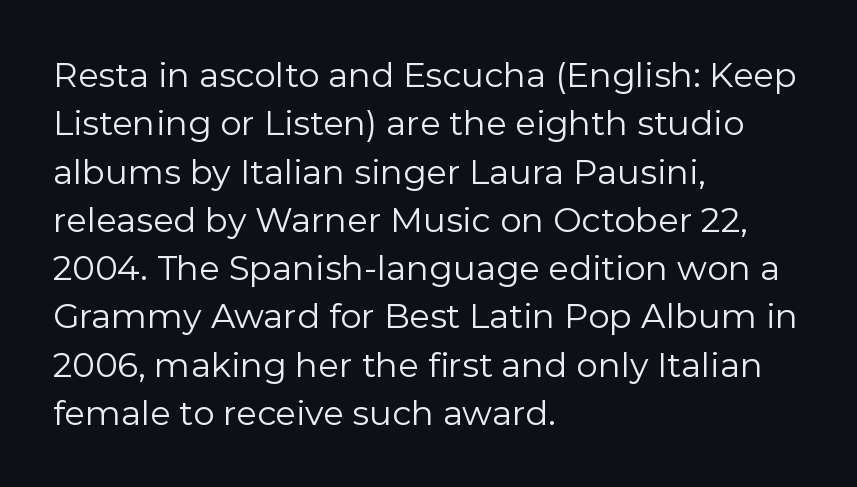
{"serif": "no", "italic": "no", "bold": "no", "weight": "regular", "width": "normal", "stroke_contrast": "low", "x_height": "medium", "monospaced": "no", "underline": "no", "align": "left", "line_spacing": "normal", "line_spacing_ratio": 1.42, "letter_spacing": "normal", "letter_spacing_em": 0.0, "glyph_px": 34}
